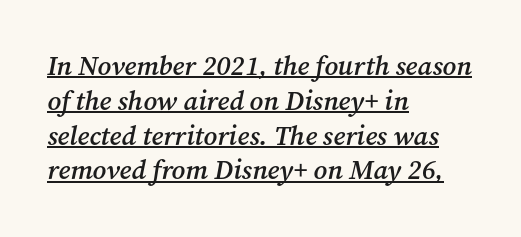
The setting favours the left margin, as ordinary paragraphs usually do. Standard letterfit; no display-style spreading of the glyphs. Notice the strokes are somewhat thickened but not fully heavy: this is a semibold. Compared with typical paragraphs, the rows here are spaced about the same. This sample uses an oblique cut, with every glyph tilted off the vertical.
